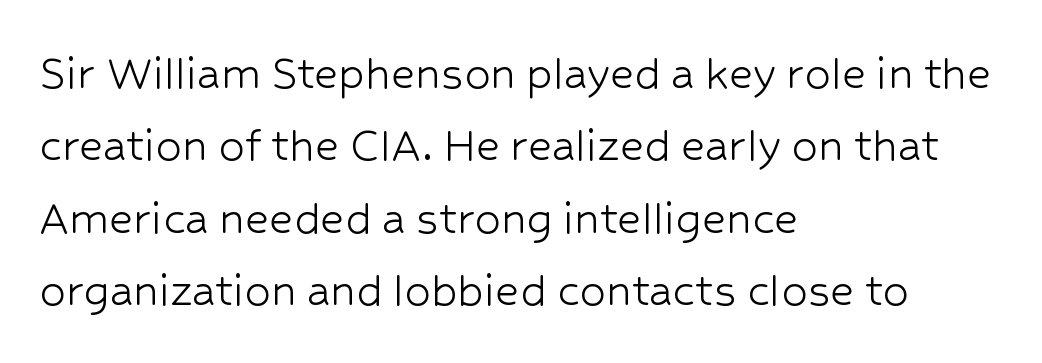
Are there feet on the stems? There aren't — it's a sans. The letters look calm and open, with moderate or lighter stems. Leading matches the norm, producing a regular column. Varying glyph widths throughout — classic text-font behaviour. Quick note: underline off.
